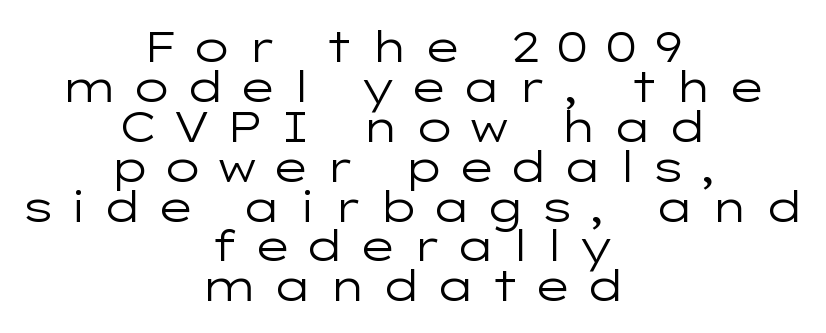
The image shows 42 px regular-weight, wide sans-serif type, upright; set centered, tight line spacing (0.95x), unusually wide letter spacing (+0.32 em), not underlined; low stroke contrast and a medium x-height.
